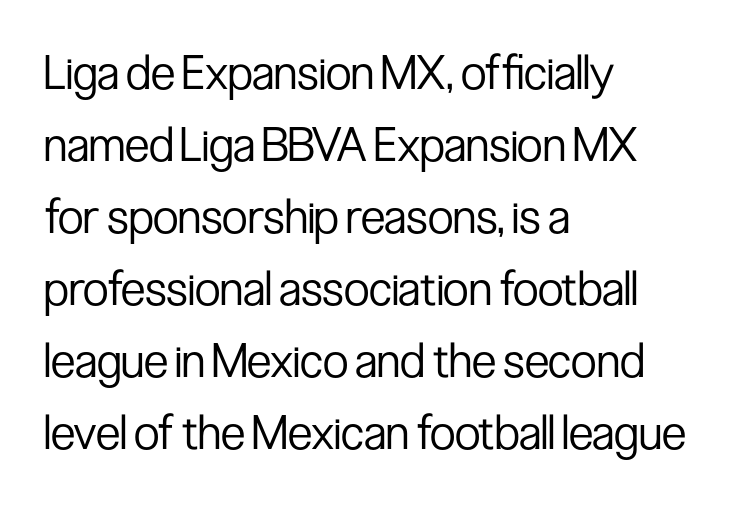
Q: Is the text bold? A: No.
Q: Is the text italic (slanted)? A: No, it is upright.
Q: Is the typeface a serif or a sans-serif typeface? A: Sans-serif.
Q: Is the text underlined? A: No.
Q: How is the paragraph aligned? A: Left-aligned.
Q: Is the spacing between letters normal or unusually wide? A: Normal.
Q: Is the spacing between lines tight, normal or loose? A: Normal.
Q: Width (condensed, normal, or wide)? A: Condensed.
Q: Stroke contrast? A: Low.
Q: x-height? A: Medium.
Q: Monospaced? A: No.
